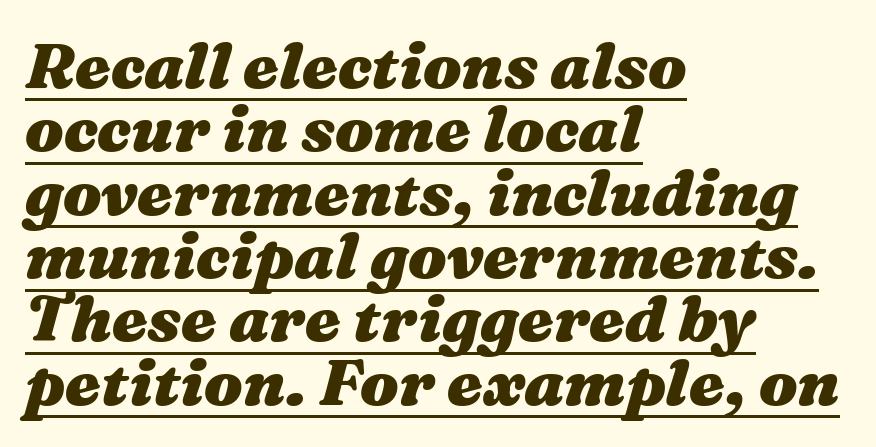
{"italic": "yes", "lean": "right", "slant_degrees": 16, "bold": "yes", "weight": "heavy", "width": "wide", "stroke_contrast": "medium", "x_height": "medium", "monospaced": "no", "underline": "yes", "align": "left", "line_spacing": "tight", "line_spacing_ratio": 0.99, "letter_spacing": "normal", "letter_spacing_em": 0.0, "glyph_px": 64}
